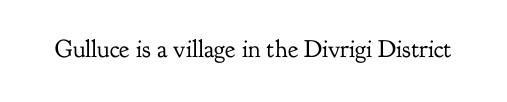
{"italic": "no", "bold": "no", "underline": "no", "letter_spacing": "normal", "letter_spacing_em": 0.0, "glyph_px": 25}
